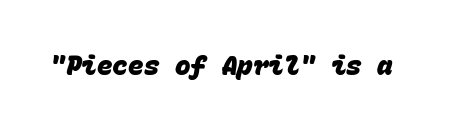
Q: Is the text bold? A: Yes.
Q: Is the text underlined? A: No.
Q: Is the spacing between letters normal or unusually wide? A: Normal.
